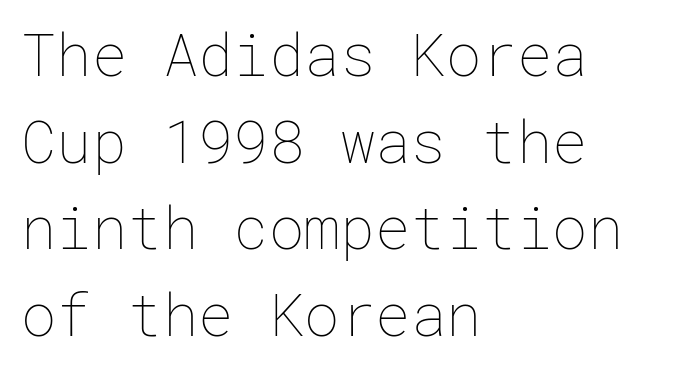
Line beginnings align vertically; line endings do not. A normal amount of white space separates one row of letters from the next. The passage shown is not bold in any degree. If you drew a line through each stem, it would be perfectly vertical.
